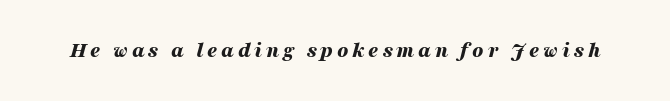
{"italic": "yes", "lean": "right", "slant_degrees": 16, "bold": "yes", "underline": "no", "glyph_px": 22}
